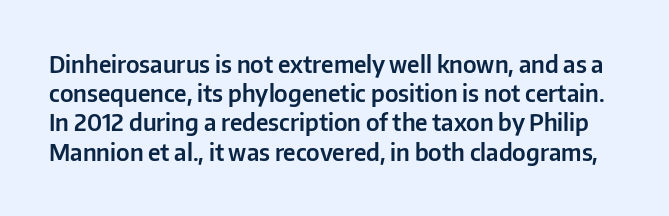
Q: Is the text italic (slanted)? A: No, it is upright.
Q: Is the text underlined? A: No.
Q: Is the spacing between letters normal or unusually wide? A: Normal.
Q: Is the spacing between lines tight, normal or loose? A: Normal.
